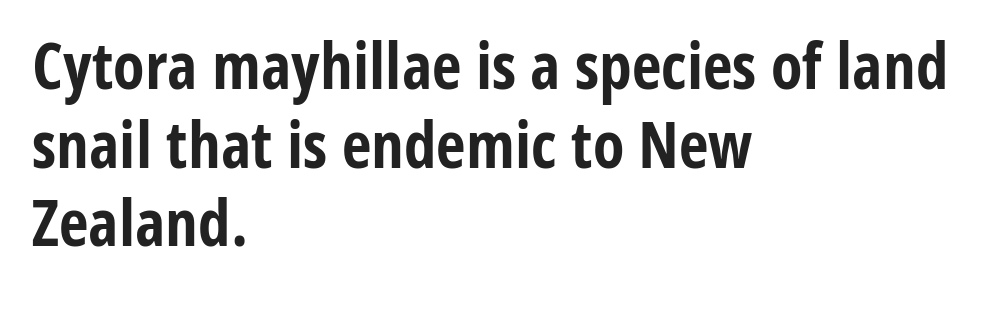
The image shows 65 px bold, condensed sans-serif type, upright; set left-aligned, line spacing 1.21x, normal letter spacing, not underlined; low stroke contrast and a medium x-height.
